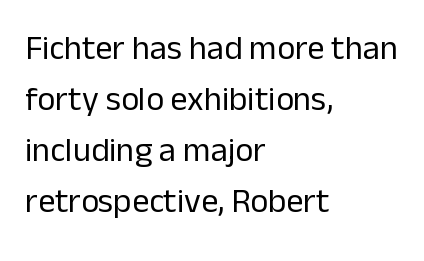
Grotesque or geometric, the face here clearly has no serifs. This is the regular roman posture of the typeface. The face used here is proportionally spaced, like ordinary book or web type. Inter-character spacing is left at the font's built-in metrics. Underlining? Definitely not there.
